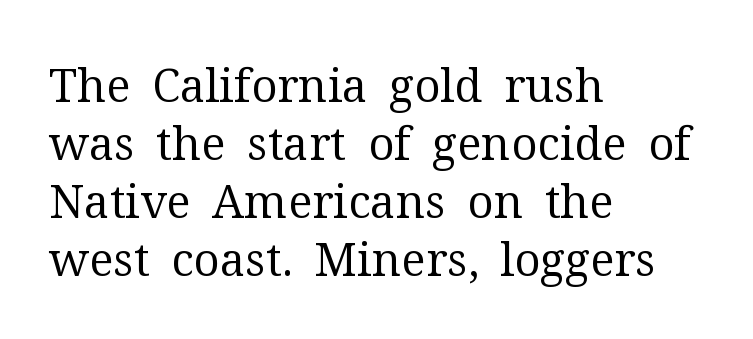
Q: Is the text bold? A: No.
Q: Is the text italic (slanted)? A: No, it is upright.
Q: Is the typeface a serif or a sans-serif typeface? A: Serif.
Q: Is the text underlined? A: No.
Q: How is the paragraph aligned? A: Left-aligned.
Q: Is the spacing between letters normal or unusually wide? A: Normal.
Q: Is the spacing between lines tight, normal or loose? A: Normal.
Q: Width (condensed, normal, or wide)? A: Normal.
Q: Stroke contrast? A: Medium.
Q: x-height? A: Medium.
Q: Monospaced? A: No.
